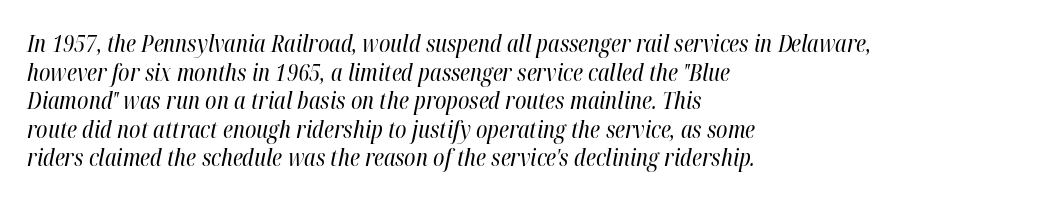
{"italic": "yes", "lean": "right", "slant_degrees": 12, "bold": "no", "underline": "no", "align": "left", "line_spacing_ratio": 1.24, "letter_spacing": "normal", "letter_spacing_em": 0.0, "glyph_px": 23}
